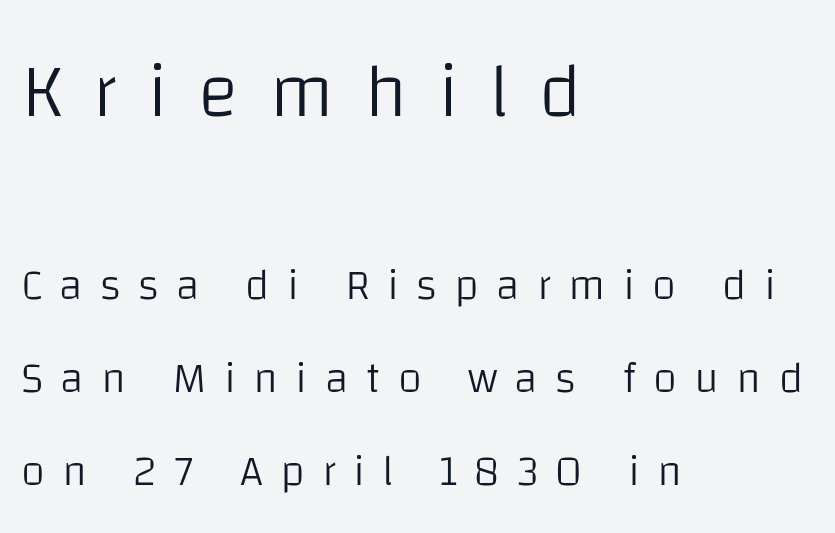
The image shows 77 px light sans-serif type, upright; set left-aligned, loose line spacing (2.11x), unusually wide letter spacing (+0.39 em), not underlined; the first (top) block is 1.75x larger; low stroke contrast and a large x-height.
